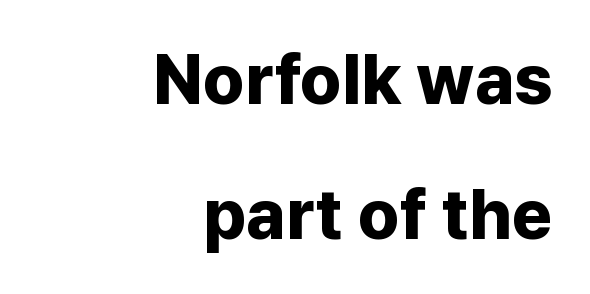
Words appear dense and cohesive because spacing is normal. Weight check: bold — yes, fully. This is sans-serif lettering, the kind often seen on screens and signage. This sample is right-justified, so line beginnings fall wherever the words allow.
